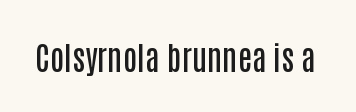
The image shows 32 px semibold, condensed sans-serif type, upright; set normal letter spacing, not underlined; low stroke contrast and a large x-height.
